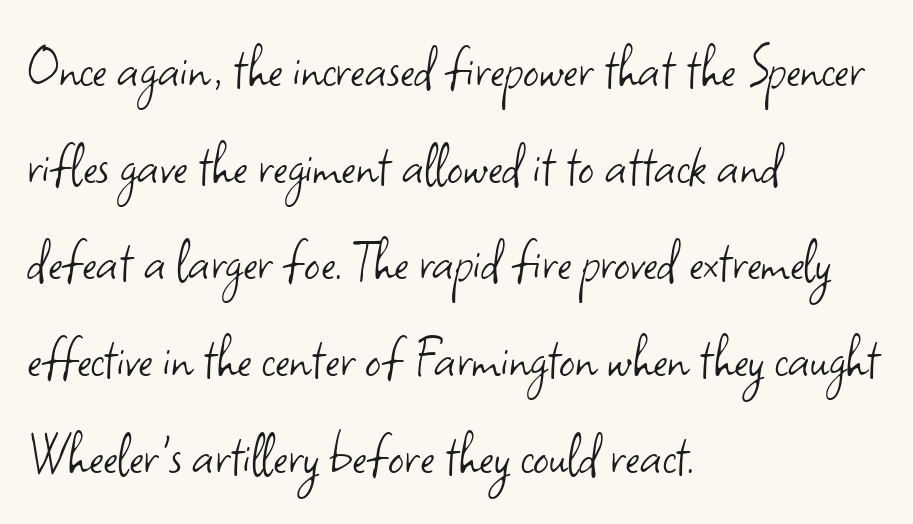
Which margin do the lines hug? The left one — the right edge is uneven. The passage shown has conventional tracking throughout. A typesetter would call this leading conventional body-copy spacing. Is the type heavy? It reads as light-to-regular instead.
